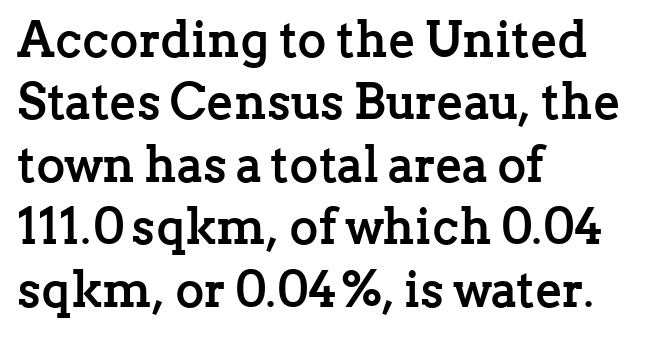
Q: Is the text bold? A: Yes.
Q: Is the text italic (slanted)? A: No, it is upright.
Q: Is the typeface a serif or a sans-serif typeface? A: Serif.
Q: Is the text underlined? A: No.
Q: How is the paragraph aligned? A: Left-aligned.
Q: Is the spacing between letters normal or unusually wide? A: Normal.
Q: Is the spacing between lines tight, normal or loose? A: Normal.
Q: Width (condensed, normal, or wide)? A: Normal.
Q: Stroke contrast? A: Low.
Q: x-height? A: Medium.
Q: Monospaced? A: No.
